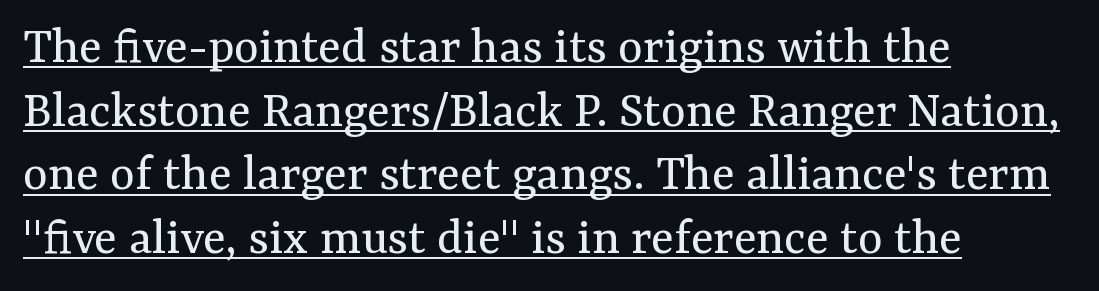
Q: Is the text bold? A: No.
Q: Is the text italic (slanted)? A: No, it is upright.
Q: Is the typeface a serif or a sans-serif typeface? A: Serif.
Q: Is the text underlined? A: Yes.
Q: How is the paragraph aligned? A: Left-aligned.
Q: Is the spacing between letters normal or unusually wide? A: Normal.
Q: Width (condensed, normal, or wide)? A: Normal.
Q: Stroke contrast? A: Medium.
Q: x-height? A: Medium.
Q: Monospaced? A: No.
